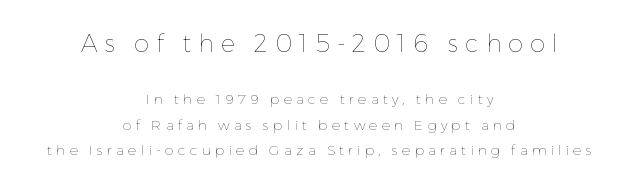
The image shows 24 px text type, upright; set centered, line spacing 1.8x, unusually wide letter spacing (+0.3 em), not underlined; the first (top) block is 1.71x larger.
